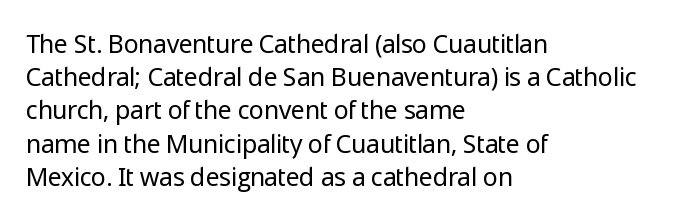
Q: Is the text bold? A: No.
Q: Is the text italic (slanted)? A: No, it is upright.
Q: Is the text underlined? A: No.
Q: How is the paragraph aligned? A: Left-aligned.
Q: Is the spacing between letters normal or unusually wide? A: Normal.
Q: Is the spacing between lines tight, normal or loose? A: Normal.
